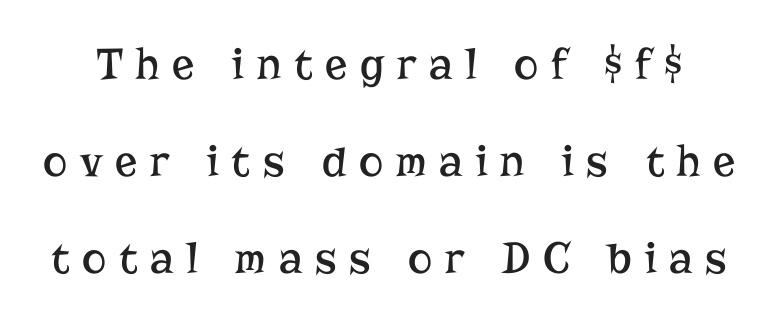
The letters advance in unequal steps, a hallmark of proportional type. Weight class: somewhere from thin through regular. Notice the wide empty band between every row — that's loose leading. Characters remain perfectly vertical along every line. Clear beneath every line of the passage.
